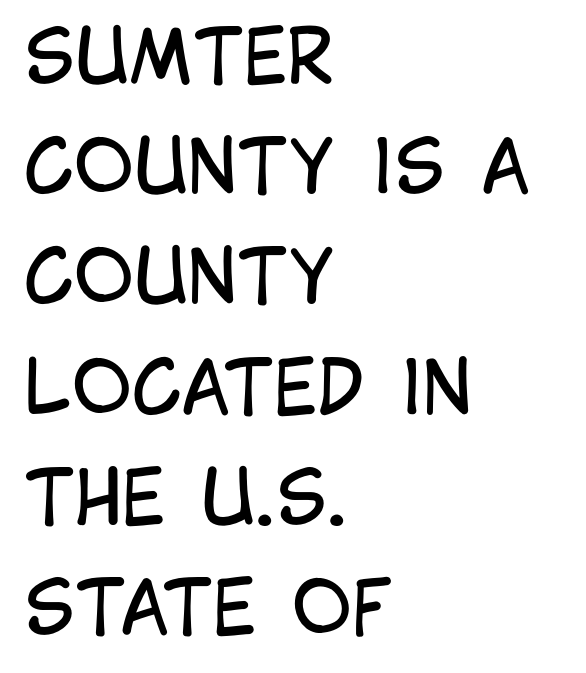
Regarding leading, the lines here are spaced in the standard way. Is this a fixed-width face? No — the glyphs have proportional, varying widths. Bold? No — there's no thickening of the strokes. A student would call this left alignment; a typographer would say flush left, rag right. Vertical strokes here are truly vertical. Honestly, there is no underline to notice here at all.
